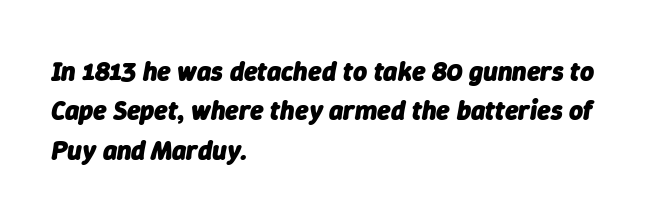
{"italic": "yes", "lean": "right", "slant_degrees": 9, "bold": "yes", "underline": "no", "align": "left", "line_spacing": "normal", "line_spacing_ratio": 1.46, "letter_spacing": "normal", "letter_spacing_em": 0.0, "glyph_px": 27}
